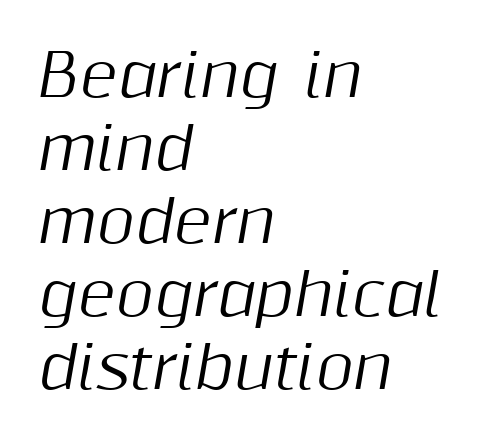
{"italic": "yes", "lean": "right", "slant_degrees": 10, "width": "normal", "stroke_contrast": "medium", "x_height": "medium", "monospaced": "no", "underline": "no", "align": "left", "line_spacing": "normal", "line_spacing_ratio": 1.26, "letter_spacing": "normal", "letter_spacing_em": 0.0, "glyph_px": 58}
